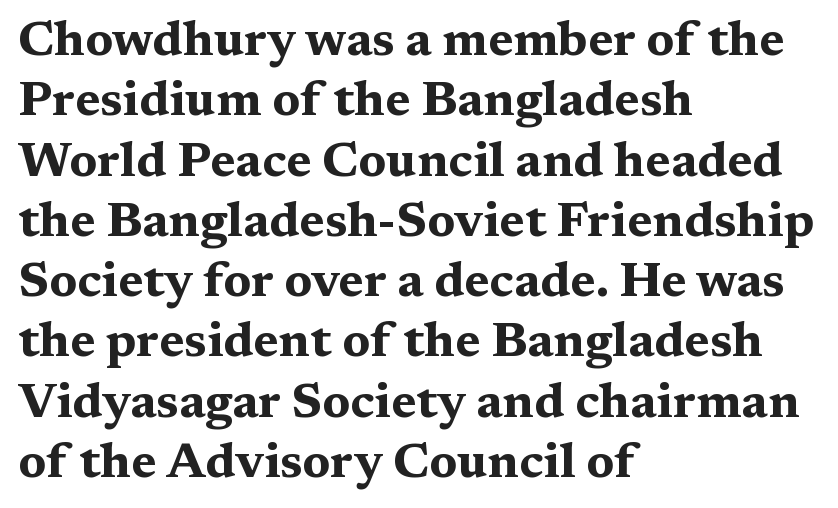
The specimen reads as upright at a glance. Bare-footed words on every line. Each letter keeps its own natural width here, so spacing adapts to shape. Serifs: yes, visible at the terminals of the letterforms. A classic flush-left, rag-right setting is used for this passage. Strokes here are thick enough to call this a true bold.
